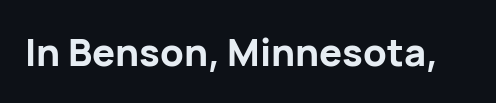
Q: Is the text bold? A: Yes.
Q: Is the text italic (slanted)? A: No, it is upright.
Q: Is the typeface a serif or a sans-serif typeface? A: Sans-serif.
Q: Is the text underlined? A: No.
Q: Is the spacing between letters normal or unusually wide? A: Normal.
Q: Width (condensed, normal, or wide)? A: Normal.
Q: Stroke contrast? A: Low.
Q: x-height? A: Medium.
Q: Monospaced? A: No.
